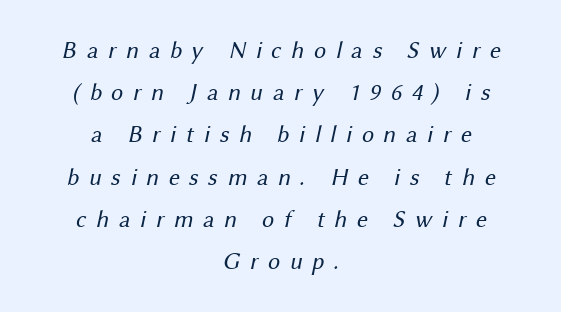
Horizontal alignment here is central, giving a formal, balanced look. What stands out about the letter spacing? Its width — letters are far apart. Descender tails drop into unmarked territory. No letter is thick-stroked: the sample isn't bold.
